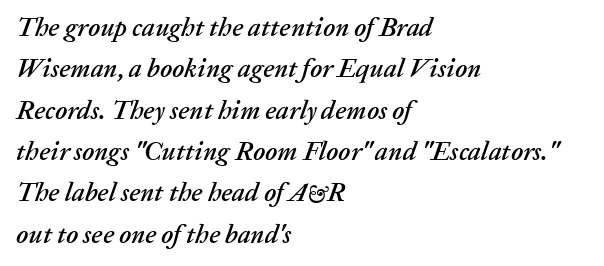
In terms of leading, this rendering sits right in the middle. Would a proofreader flag this as italicized? Yes. The baseline area is clear. Leftover space on each line is placed entirely after the last word. The gaps between neighbouring characters are ordinary and unremarkable.
